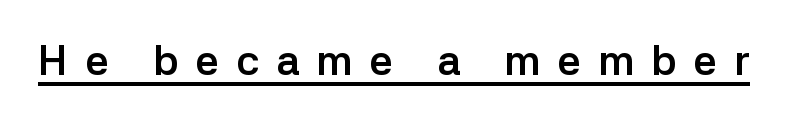
Nope, not italic — everything's standing straight. Strong, thick strokes mark this as bold type. The words here are underlined. What kind of face is this? One without serifs — a sans. Varying glyph widths throughout — classic text-font behaviour.
